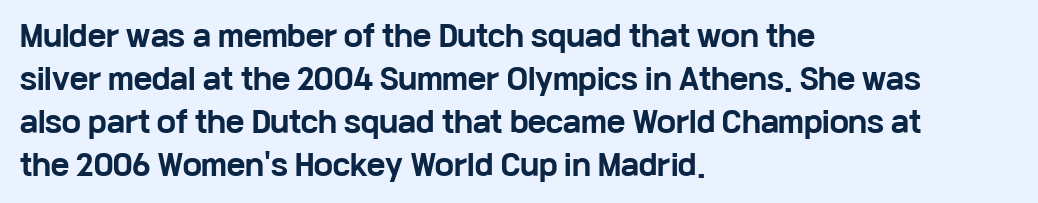
Q: Is the text bold? A: Yes.
Q: Is the text italic (slanted)? A: No, it is upright.
Q: Is the typeface a serif or a sans-serif typeface? A: Sans-serif.
Q: Is the text underlined? A: No.
Q: How is the paragraph aligned? A: Left-aligned.
Q: Is the spacing between letters normal or unusually wide? A: Normal.
Q: Is the spacing between lines tight, normal or loose? A: Normal.
Q: Width (condensed, normal, or wide)? A: Wide.
Q: Stroke contrast? A: Low.
Q: x-height? A: Medium.
Q: Monospaced? A: No.
